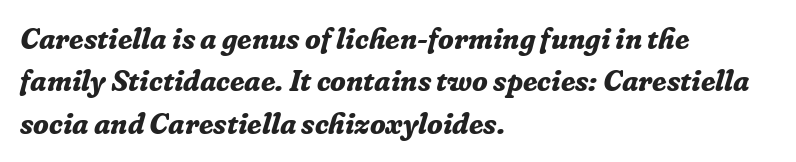
The image shows 29 px bold serif type, italic (leaning right); set left-aligned, normal line spacing (1.46x), normal letter spacing, not underlined; low stroke contrast and a medium x-height.
